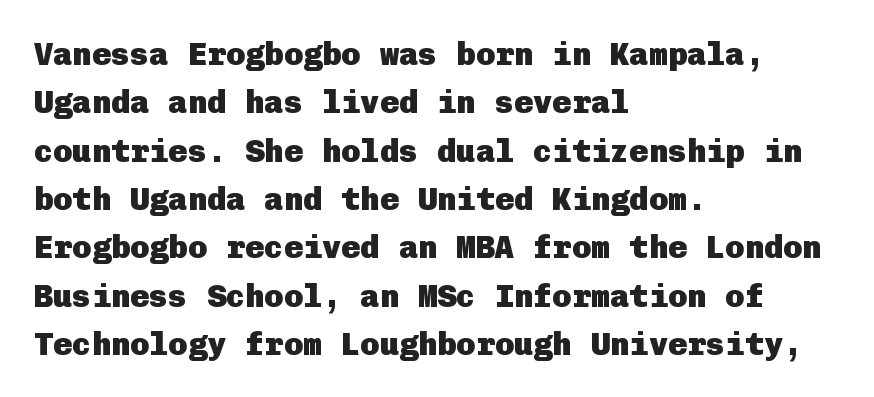
Q: Is the text bold? A: Yes.
Q: Is the text italic (slanted)? A: No, it is upright.
Q: Is the typeface a serif or a sans-serif typeface? A: Sans-serif.
Q: Is the text underlined? A: No.
Q: How is the paragraph aligned? A: Left-aligned.
Q: Is the spacing between letters normal or unusually wide? A: Normal.
Q: Is the spacing between lines tight, normal or loose? A: Normal.
Q: Width (condensed, normal, or wide)? A: Normal.
Q: Stroke contrast? A: Low.
Q: x-height? A: Medium.
